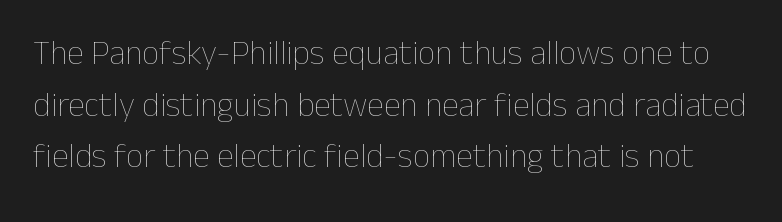
Interline gaps are of average width in this sample. The face used here is rendered with its standard letterfit. Each letter keeps its own natural width here, so spacing adapts to shape. Any mark beneath the type? The region is blank.
